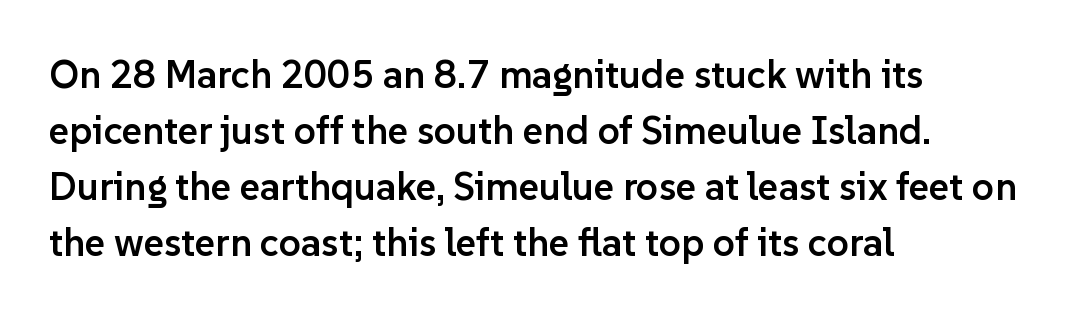
Q: Is the text bold? A: Semi-bold.
Q: Is the text italic (slanted)? A: No, it is upright.
Q: Is the typeface a serif or a sans-serif typeface? A: Sans-serif.
Q: Is the text underlined? A: No.
Q: How is the paragraph aligned? A: Left-aligned.
Q: Is the spacing between letters normal or unusually wide? A: Normal.
Q: Is the spacing between lines tight, normal or loose? A: Normal.
Q: Width (condensed, normal, or wide)? A: Normal.
Q: Stroke contrast? A: Low.
Q: x-height? A: Medium.
Q: Monospaced? A: No.
